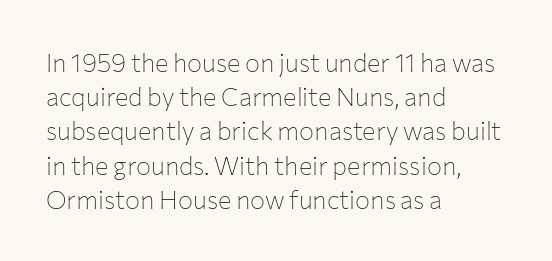
Q: Is the text bold? A: No.
Q: Is the text italic (slanted)? A: No, it is upright.
Q: Is the text underlined? A: No.
Q: How is the paragraph aligned? A: Left-aligned.
Q: Is the spacing between letters normal or unusually wide? A: Normal.
Q: Is the spacing between lines tight, normal or loose? A: Normal.
